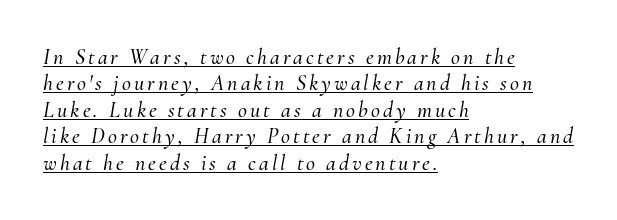
{"italic": "yes", "lean": "right", "slant_degrees": 10, "underline": "yes", "align": "left", "line_spacing_ratio": 1.2, "glyph_px": 22}
